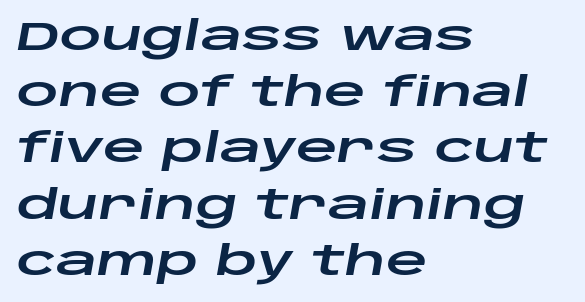
The image shows 41 px wide type, italic (leaning right); set left-aligned, normal line spacing (1.37x), normal letter spacing, not underlined; low stroke contrast and a large x-height.
